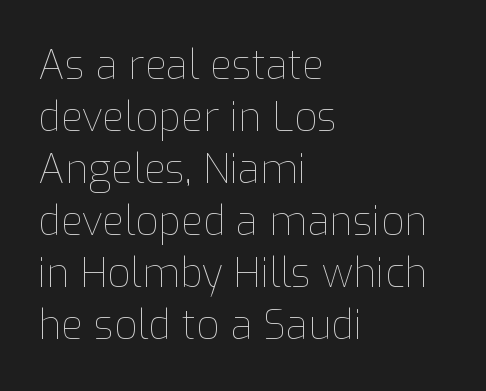
Q: Is the text bold? A: No.
Q: Is the text italic (slanted)? A: No, it is upright.
Q: Is the text underlined? A: No.
Q: How is the paragraph aligned? A: Left-aligned.
Q: Is the spacing between letters normal or unusually wide? A: Normal.
Q: Is the spacing between lines tight, normal or loose? A: Normal.
Q: Width (condensed, normal, or wide)? A: Normal.
Q: Stroke contrast? A: Low.
Q: x-height? A: Medium.
Q: Monospaced? A: No.
